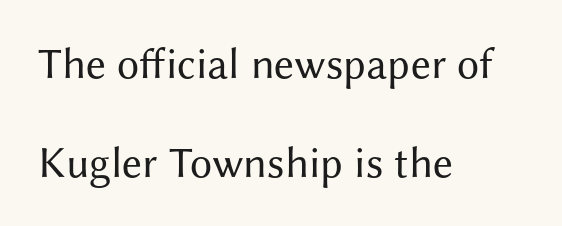
The image shows 44 px regular-weight sans-serif type, upright; set left-aligned, loose line spacing (2.24x), normal letter spacing, not underlined; medium stroke contrast and a medium x-height.
